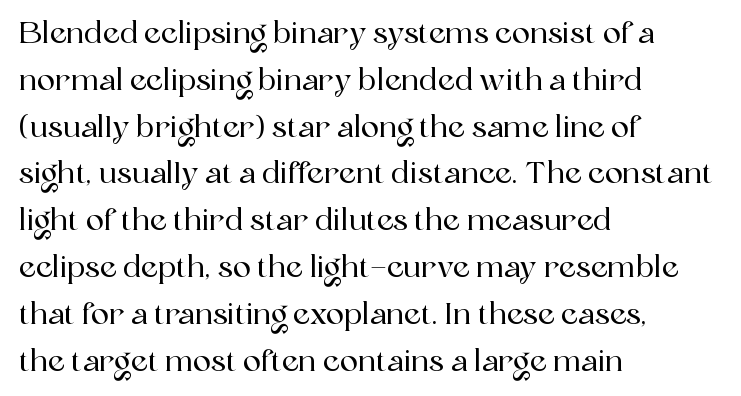
{"serif": "yes", "italic": "no", "width": "normal", "x_height": "medium", "monospaced": "no", "underline": "no", "align": "left", "line_spacing": "normal", "line_spacing_ratio": 1.56, "letter_spacing": "normal", "letter_spacing_em": 0.0, "glyph_px": 30}
